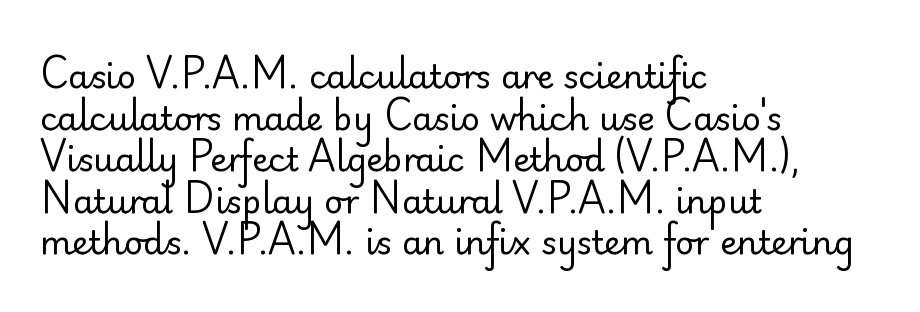
{"serif": "no", "italic": "no", "bold": "no", "weight": "regular", "width": "normal", "stroke_contrast": "low", "x_height": "small", "monospaced": "no", "underline": "no", "align": "left", "line_spacing": "normal", "line_spacing_ratio": 1.26, "letter_spacing": "normal", "letter_spacing_em": 0.0, "glyph_px": 33}
